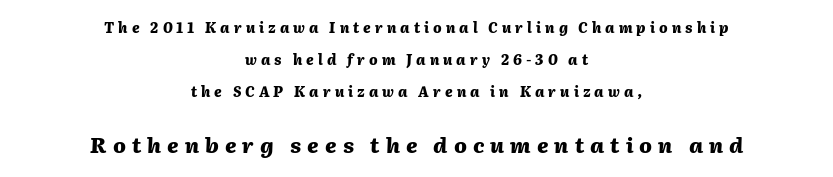
{"italic": "yes", "lean": "right", "slant_degrees": 2, "bold": "yes", "underline": "no", "align": "center", "line_spacing": "loose", "line_spacing_ratio": 2.27, "letter_spacing": "wide", "letter_spacing_em": 0.29, "larger_block": "second", "size_ratio": 1.5, "glyph_px": 21}
